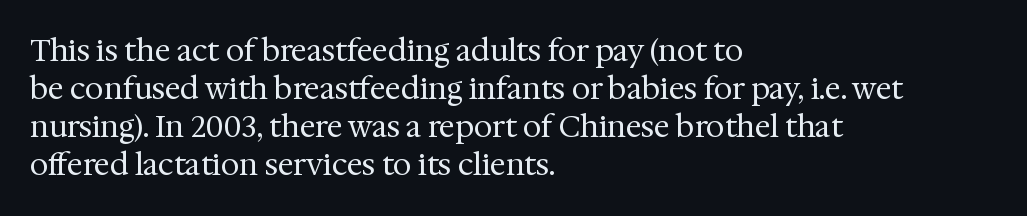
{"serif": "yes", "italic": "no", "bold": "no", "weight": "regular", "width": "normal", "stroke_contrast": "medium", "x_height": "medium", "monospaced": "no", "underline": "no", "align": "left", "line_spacing": "normal", "line_spacing_ratio": 1.27, "letter_spacing": "normal", "letter_spacing_em": 0.0, "glyph_px": 30}
